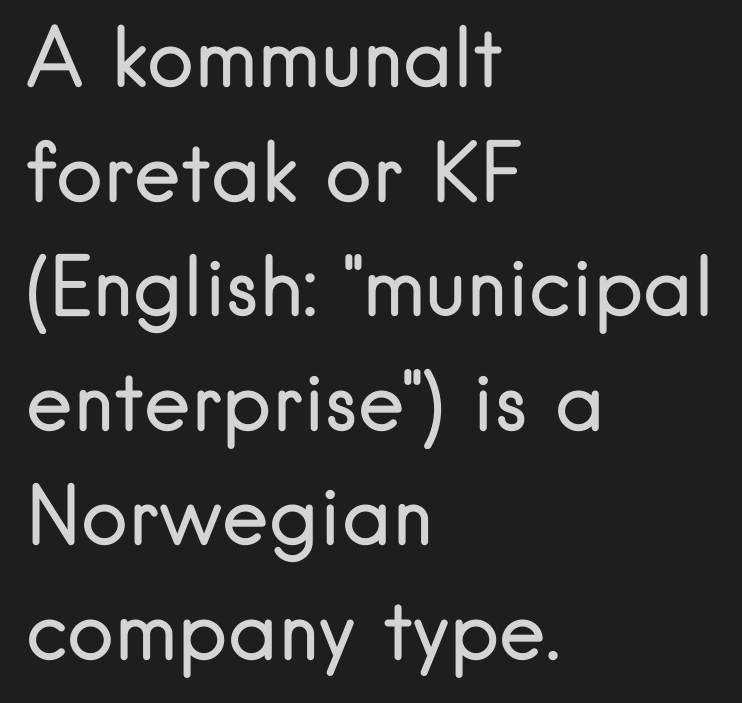
Character widths vary here, with narrow letters taking less room than wide ones. Classification — sans serif. Descenders hang freely into open space. Letter spacing: default.
